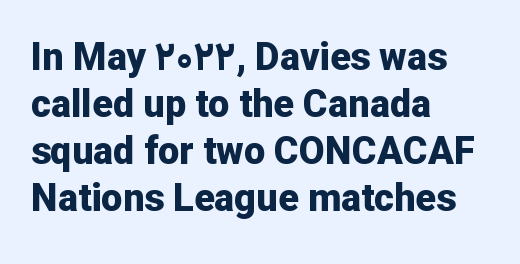
The image shows 38 px bold sans-serif type, upright; set left-aligned, line spacing 1.24x, normal letter spacing, not underlined; low stroke contrast and a medium x-height.
